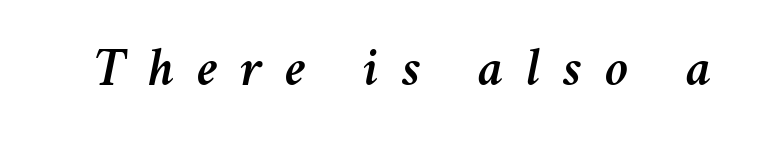
The image shows 54 px text type, italic (leaning right); set unusually wide letter spacing (+0.42 em), not underlined; medium stroke contrast and a medium x-height.
